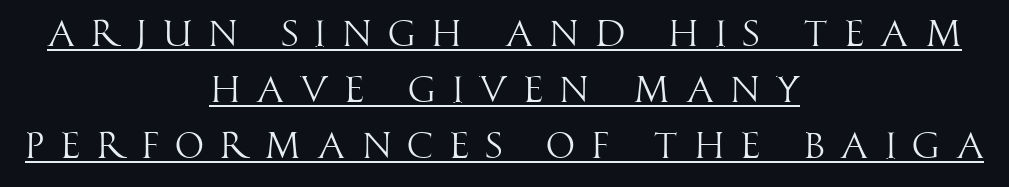
{"serif": "no", "italic": "no", "bold": "no", "weight": "light", "width": "condensed", "stroke_contrast": "high", "x_height": "large", "monospaced": "no", "underline": "yes", "align": "center", "line_spacing": "normal", "line_spacing_ratio": 1.52, "letter_spacing": "wide", "letter_spacing_em": 0.43, "glyph_px": 37}
